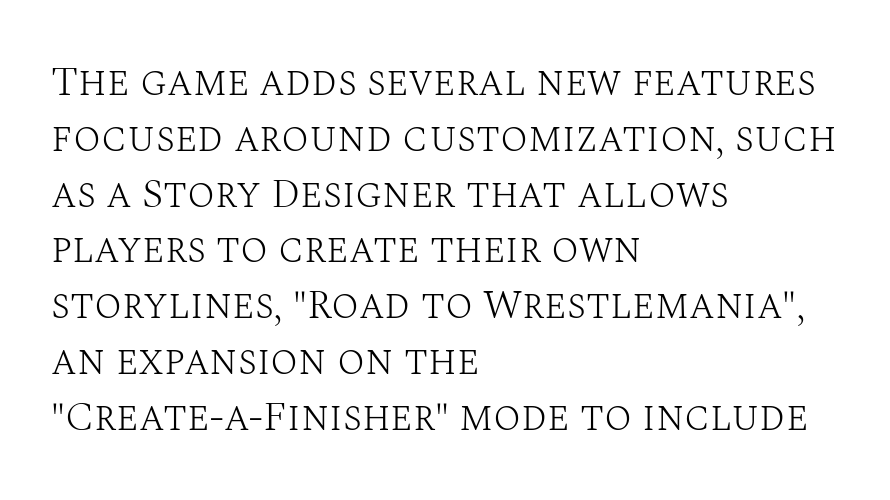
Q: Is the text bold? A: No.
Q: Is the text italic (slanted)? A: No, it is upright.
Q: Is the typeface a serif or a sans-serif typeface? A: Serif.
Q: Is the text underlined? A: No.
Q: How is the paragraph aligned? A: Left-aligned.
Q: Is the spacing between letters normal or unusually wide? A: Normal.
Q: Is the spacing between lines tight, normal or loose? A: Normal.
Q: Width (condensed, normal, or wide)? A: Normal.
Q: Stroke contrast? A: Medium.
Q: x-height? A: Large.
Q: Monospaced? A: No.
